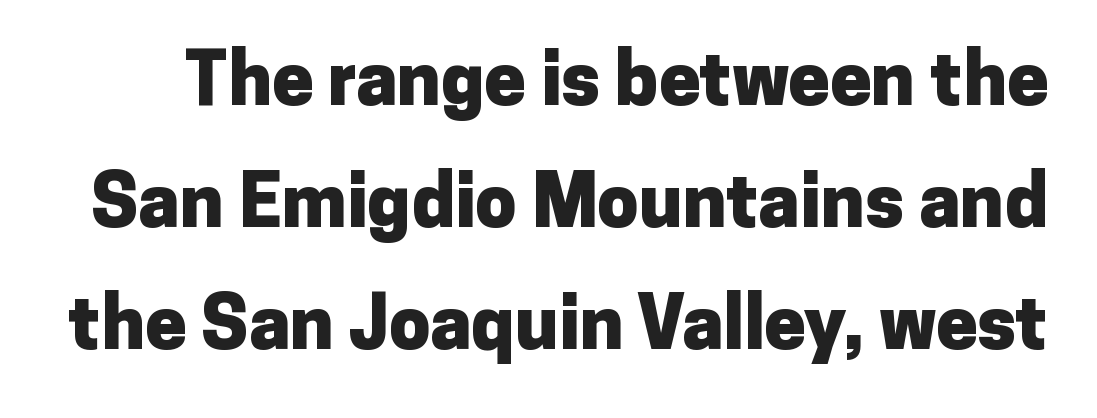
This sample uses plain, unmodified letter spacing. Is there much room between lines? A standard amount, neither cramped nor airy. The passage shown is typeset with a sans-serif family. The passage shown is not underscored anywhere. Do the letters lean? They stand straight.
